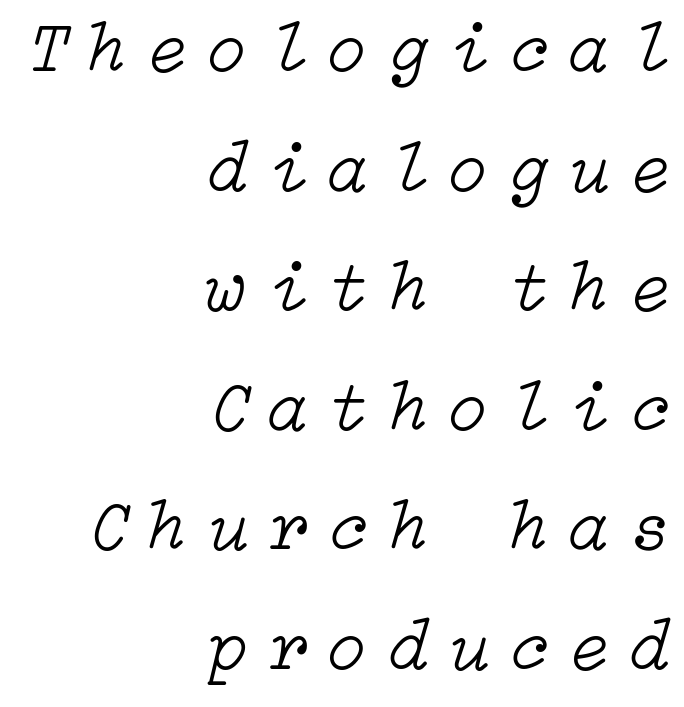
The image shows 72 px light type, italic (leaning right); set right-aligned, normal line spacing (1.66x), unusually wide letter spacing (+0.29 em), not underlined; low stroke contrast and a medium x-height.
